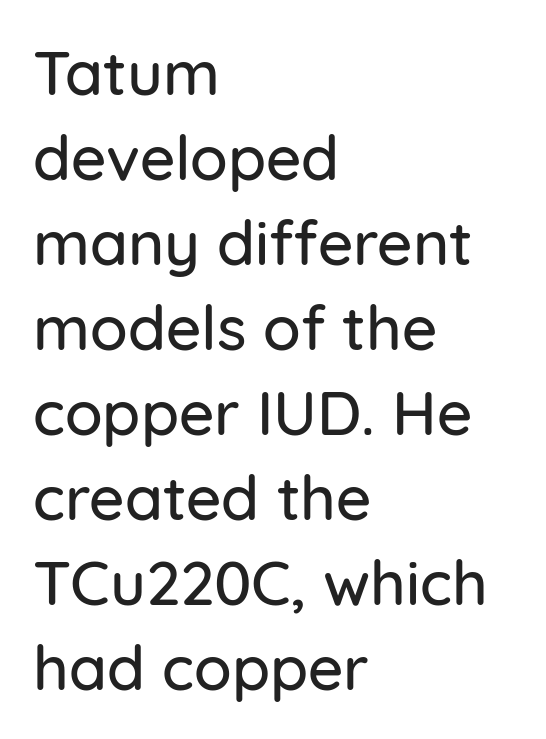
Line spacing here is normal. Every stem runs plumb, perpendicular to the baseline. Proportional: the letters do not fall into vertical columns. Here the glyphs are tracked normally, forming tight word shapes. The strip under each line holds only bare page. The setting favours the left margin, as ordinary paragraphs usually do.
